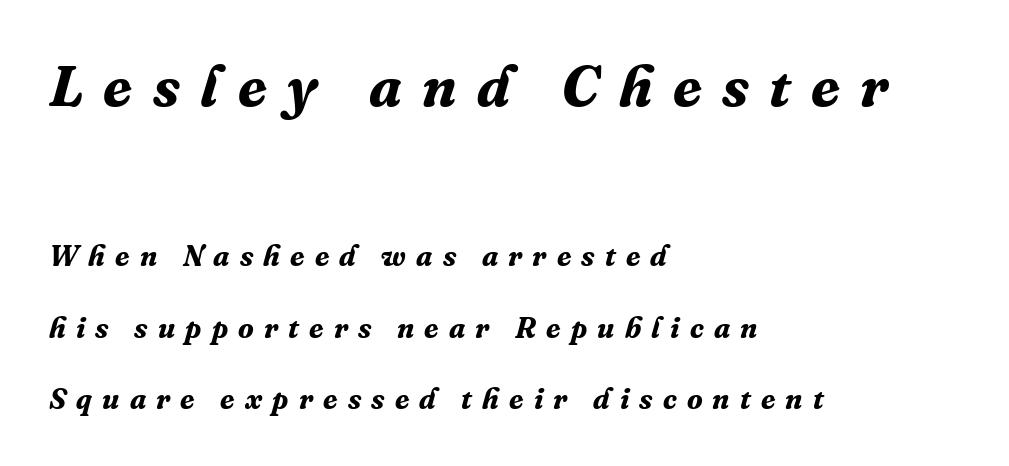
The image shows 58 px bold serif type, italic (leaning right); set left-aligned, loose line spacing (2.45x), unusually wide letter spacing (+0.35 em), not underlined; the first (top) block is 2.0x larger; medium stroke contrast and a medium x-height.
